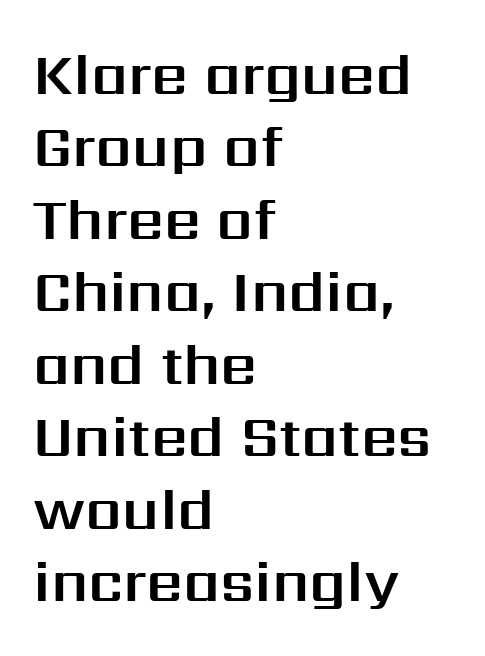
The image shows 58 px sans-serif type, upright; set left-aligned, normal line spacing (1.25x), normal letter spacing, not underlined; medium stroke contrast and a medium x-height.
